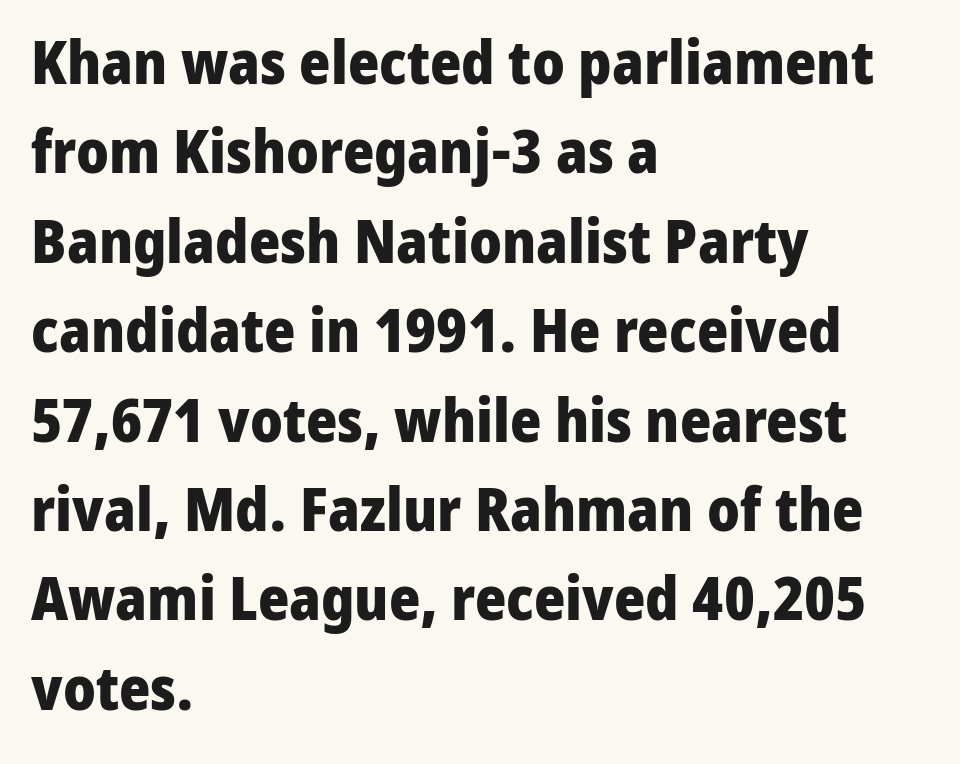
The image shows 60 px heavy sans-serif type, upright; set left-aligned, normal line spacing (1.49x), normal letter spacing, not underlined; low stroke contrast and a medium x-height.
